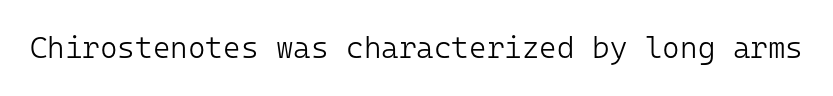
The image shows 30 px light sans-serif type, upright, monospaced; set normal letter spacing, not underlined; low stroke contrast and a medium x-height.
